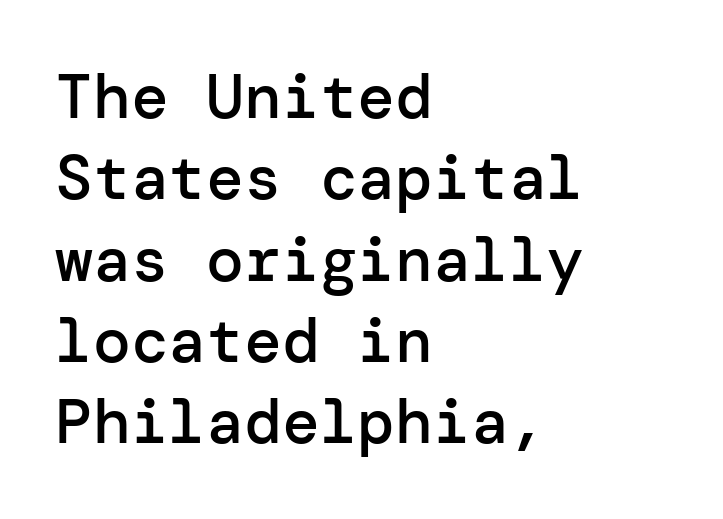
{"serif": "no", "italic": "no", "bold": "semi", "weight": "semibold", "width": "normal", "stroke_contrast": "low", "x_height": "medium", "underline": "no", "align": "left", "line_spacing": "normal", "line_spacing_ratio": 1.29, "letter_spacing": "normal", "letter_spacing_em": 0.0, "glyph_px": 63}
